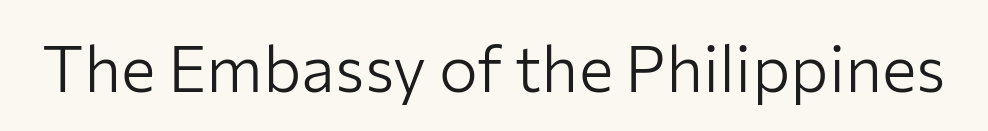
Grotesque or geometric, the face here clearly has no serifs. Character widths vary here, with narrow letters taking less room than wide ones. The typography opts for an upright posture over an oblique one. The words here are not underlined.
